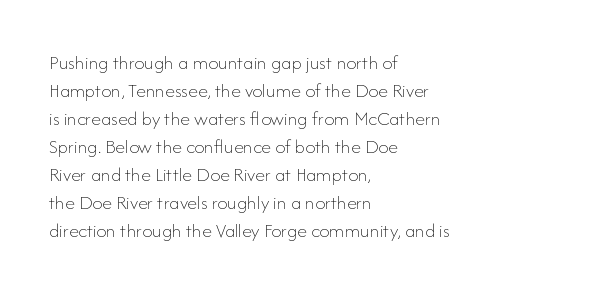
{"italic": "no", "bold": "no", "underline": "no", "align": "left", "line_spacing": "normal", "line_spacing_ratio": 1.4, "letter_spacing": "normal", "letter_spacing_em": 0.0, "glyph_px": 20}
